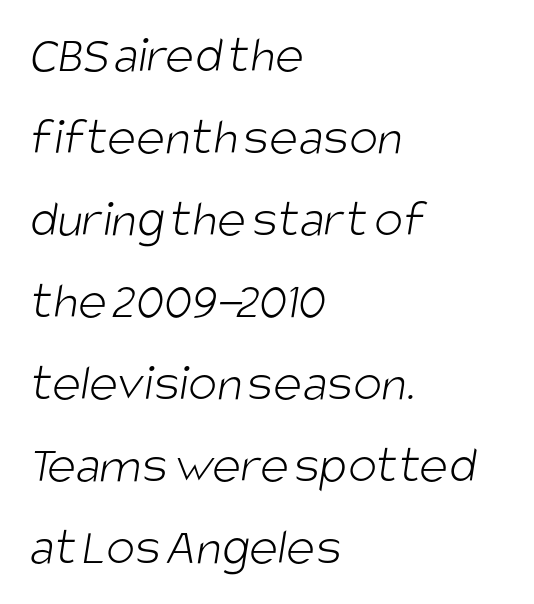
These lines keep a tight, regular rhythm from letter to letter. Is this a fixed-width face? No — the glyphs have proportional, varying widths. Is the block centered? No — it sits flush against the left margin. This rendering features lettering with no underline. Stems here are at most as thick as an everyday book face. Notice how descenders clear the ascenders below comfortably — that's standard leading.
